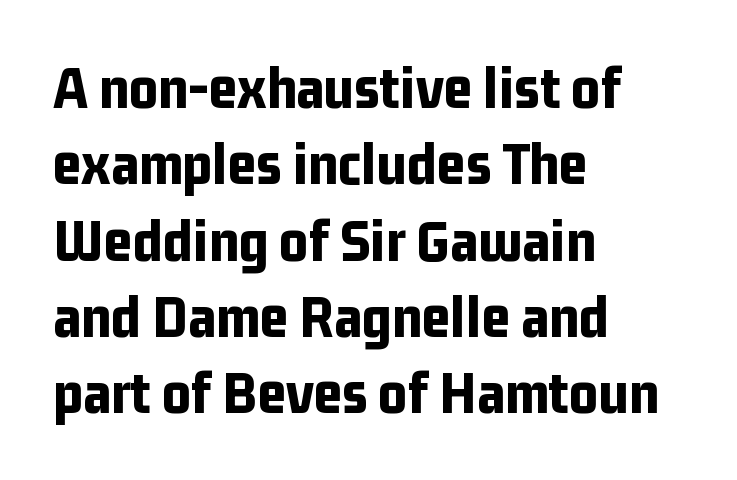
{"serif": "no", "italic": "no", "bold": "yes", "weight": "bold", "width": "condensed", "stroke_contrast": "low", "x_height": "medium", "monospaced": "no", "underline": "no", "align": "left", "line_spacing_ratio": 1.23, "letter_spacing": "normal", "letter_spacing_em": 0.0, "glyph_px": 62}
